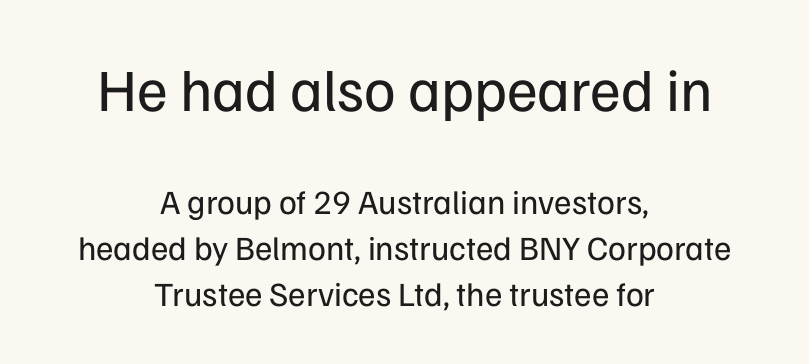
The image shows 60 px regular-weight sans-serif type, upright; set centered, normal line spacing (1.36x), normal letter spacing, not underlined; the first (top) block is 1.76x larger; low stroke contrast and a medium x-height.
